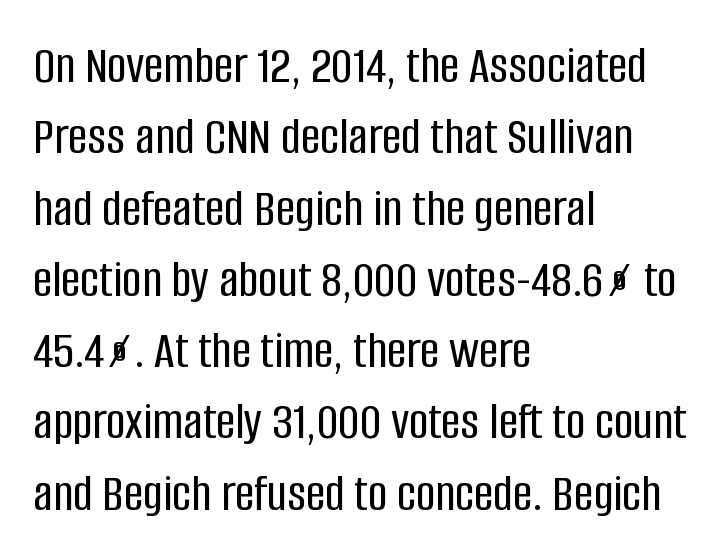
Q: Is the text italic (slanted)? A: No, it is upright.
Q: Is the typeface a serif or a sans-serif typeface? A: Sans-serif.
Q: Is the text underlined? A: No.
Q: How is the paragraph aligned? A: Left-aligned.
Q: Is the spacing between letters normal or unusually wide? A: Normal.
Q: Is the spacing between lines tight, normal or loose? A: Normal.
Q: Width (condensed, normal, or wide)? A: Condensed.
Q: Stroke contrast? A: Low.
Q: x-height? A: Large.
Q: Monospaced? A: No.
